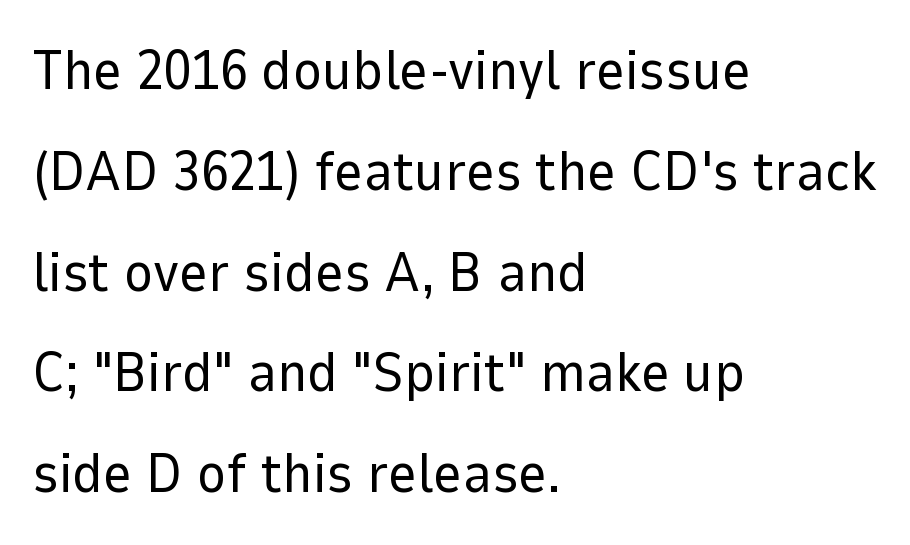
Q: Is the text bold? A: No.
Q: Is the text italic (slanted)? A: No, it is upright.
Q: Is the typeface a serif or a sans-serif typeface? A: Sans-serif.
Q: Is the text underlined? A: No.
Q: How is the paragraph aligned? A: Left-aligned.
Q: Is the spacing between letters normal or unusually wide? A: Normal.
Q: Width (condensed, normal, or wide)? A: Normal.
Q: Stroke contrast? A: Low.
Q: x-height? A: Medium.
Q: Monospaced? A: No.
